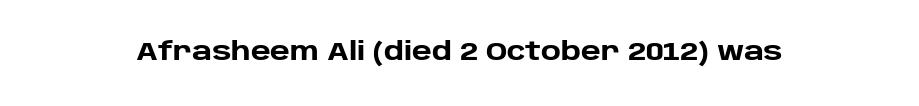
The image shows 25 px bold type, upright; set normal letter spacing, not underlined.
